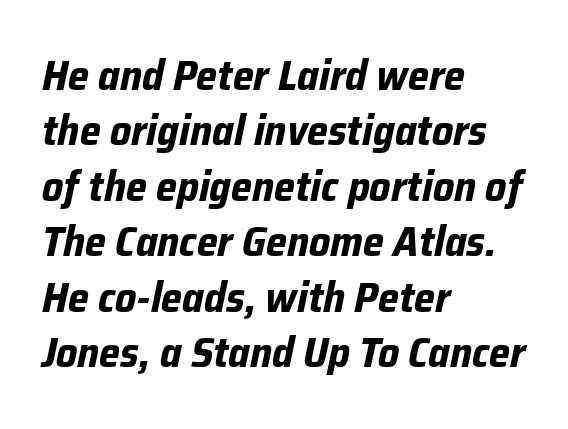
Q: Is the text bold? A: Yes.
Q: Is the text italic (slanted)? A: Yes, it leans right by about 12 degrees.
Q: Is the text underlined? A: No.
Q: How is the paragraph aligned? A: Left-aligned.
Q: Is the spacing between letters normal or unusually wide? A: Normal.
Q: Is the spacing between lines tight, normal or loose? A: Normal.
Q: Width (condensed, normal, or wide)? A: Normal.
Q: Stroke contrast? A: Low.
Q: x-height? A: Medium.
Q: Monospaced? A: No.
